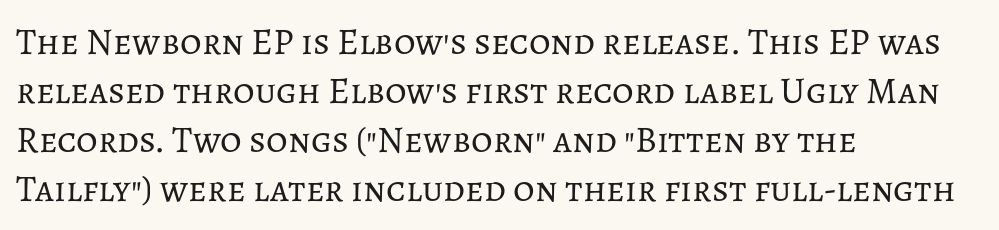
The image shows 37 px regular-weight type, upright; set left-aligned, normal line spacing (1.32x), normal letter spacing, not underlined; low stroke contrast and a medium x-height.
